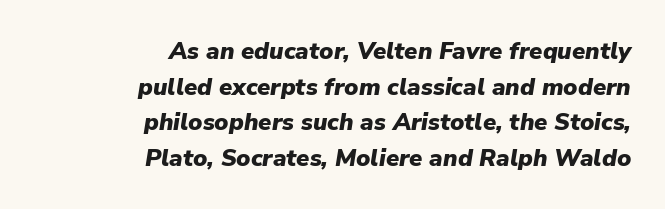
Q: Is the text bold? A: Yes.
Q: Is the text italic (slanted)? A: Yes, it leans right by about 9 degrees.
Q: Is the text underlined? A: No.
Q: How is the paragraph aligned? A: Right-aligned.
Q: Is the spacing between letters normal or unusually wide? A: Normal.
Q: Is the spacing between lines tight, normal or loose? A: Normal.
